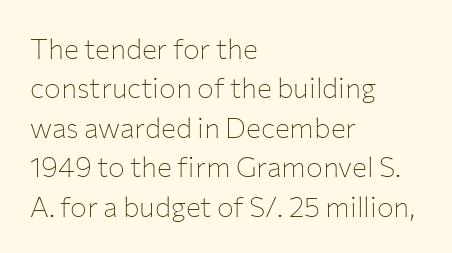
Is this a fixed-width face? No — the glyphs have proportional, varying widths. Alignment: flush left. The passage shown has conventional tracking throughout. Normally led — the rows are evenly, conventionally spaced.
